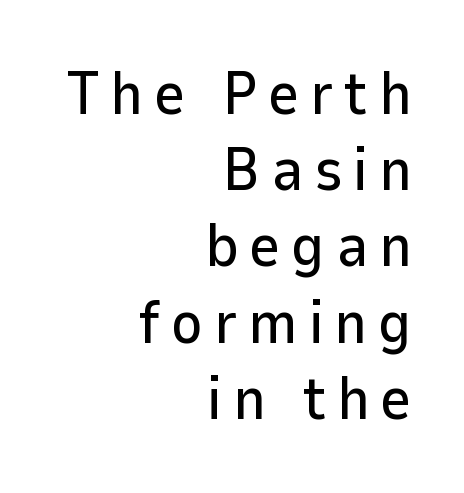
The image shows 61 px sans-serif type, upright; set right-aligned, normal line spacing (1.25x), not underlined; low stroke contrast and a medium x-height.
